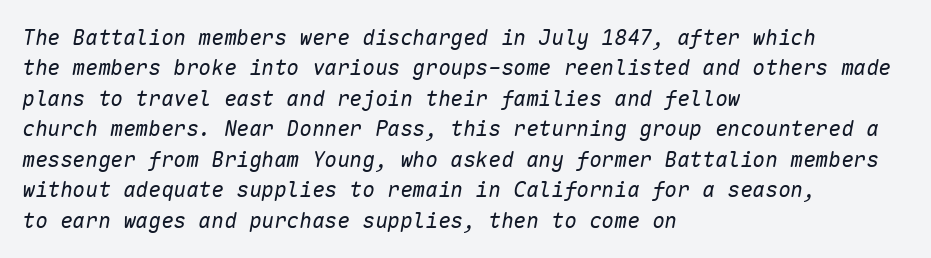
Q: Is the text bold? A: No.
Q: Is the text italic (slanted)? A: Yes, it leans right by about 10 degrees.
Q: Is the text underlined? A: No.
Q: How is the paragraph aligned? A: Left-aligned.
Q: Is the spacing between letters normal or unusually wide? A: Normal.
Q: Is the spacing between lines tight, normal or loose? A: Normal.
